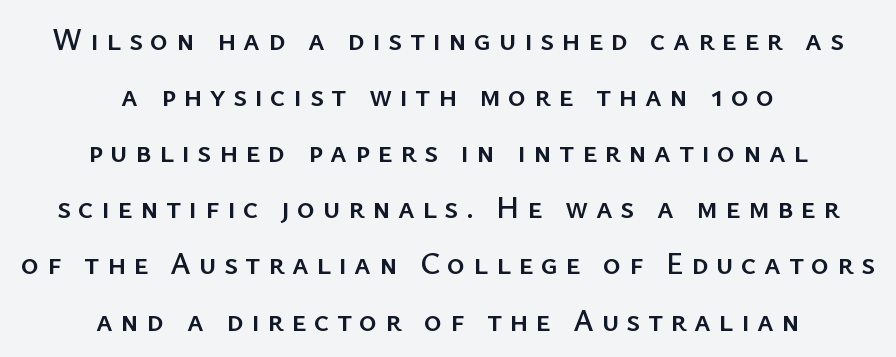
Inter-character spacing is expanded well beyond the font's built-in metrics. The text was rendered using a sans face with plain stroke endings. Every stem runs plumb, perpendicular to the baseline. Note the varied advance widths — an 'i' is clearly narrower than an 'm'. Bare-footed words on every line. The typesetter chose a symmetrical, centered arrangement here.
